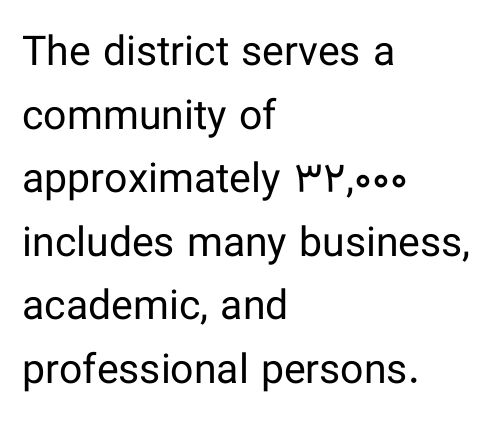
{"serif": "no", "italic": "no", "bold": "no", "weight": "regular", "width": "normal", "stroke_contrast": "low", "x_height": "medium", "monospaced": "no", "underline": "no", "align": "left", "line_spacing": "normal", "line_spacing_ratio": 1.55, "letter_spacing": "normal", "letter_spacing_em": 0.0, "glyph_px": 41}
